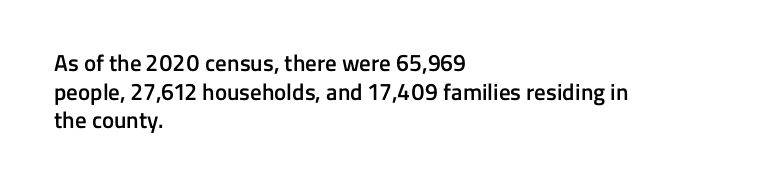
The passage shown is not underscored anywhere. On the weight axis this lands at semibold, roughly 600. Nothing unusual about the tracking: characters are spaced as the font intends. This is roman type, the default non-slanted kind. The paragraph has a hard left edge and a soft right edge.
